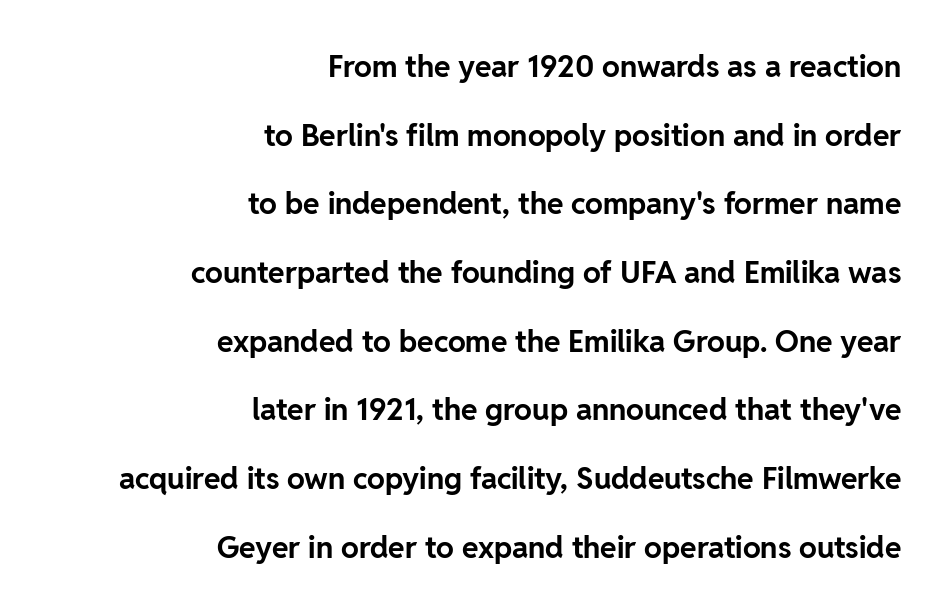
The image shows 30 px bold sans-serif type, upright; set right-aligned, loose line spacing (2.29x), normal letter spacing, not underlined; low stroke contrast and a medium x-height.
